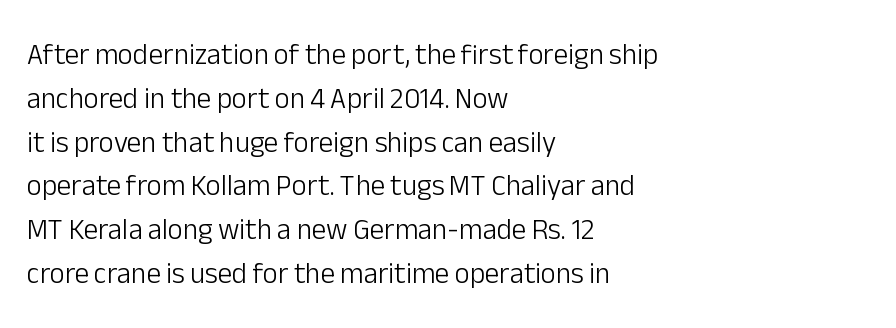
{"serif": "no", "italic": "no", "bold": "no", "weight": "light", "width": "normal", "stroke_contrast": "low", "x_height": "medium", "monospaced": "no", "underline": "no", "align": "left", "line_spacing": "normal", "line_spacing_ratio": 1.51, "letter_spacing": "normal", "letter_spacing_em": 0.0, "glyph_px": 29}
